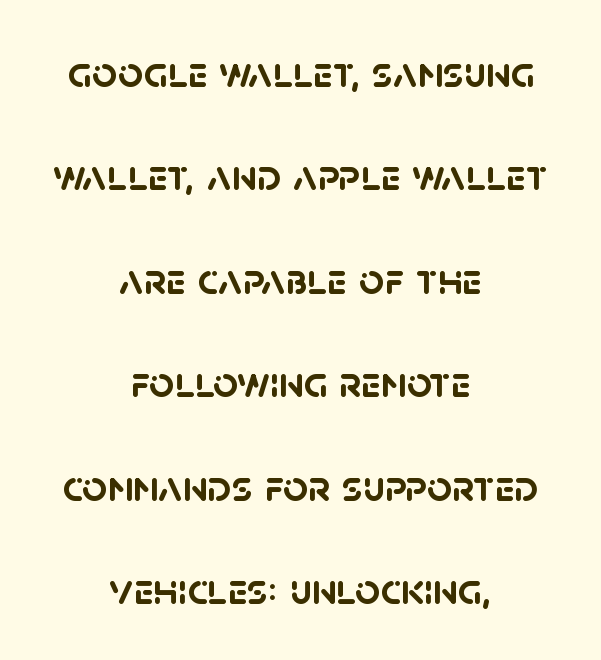
The horizontal fit of the characters is conventional and even. Short and long lines alike share a common midpoint. The space between consecutive lines is lavish. Look at the stroke-to-counter ratio: heavy, a bold. Do the characters align in a grid? No, the font is proportional. The foot of each line stays bare and open.
